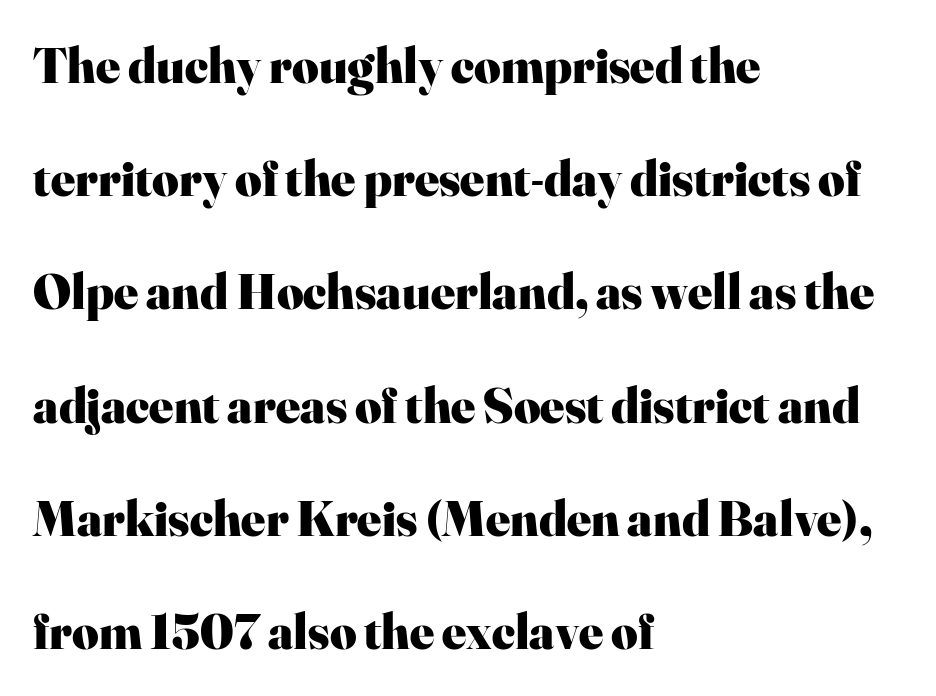
Q: Is the text bold? A: Yes.
Q: Is the text italic (slanted)? A: No, it is upright.
Q: Is the typeface a serif or a sans-serif typeface? A: Serif.
Q: Is the text underlined? A: No.
Q: How is the paragraph aligned? A: Left-aligned.
Q: Is the spacing between letters normal or unusually wide? A: Normal.
Q: Is the spacing between lines tight, normal or loose? A: Loose.
Q: Width (condensed, normal, or wide)? A: Normal.
Q: Stroke contrast? A: High.
Q: x-height? A: Small.
Q: Monospaced? A: No.
